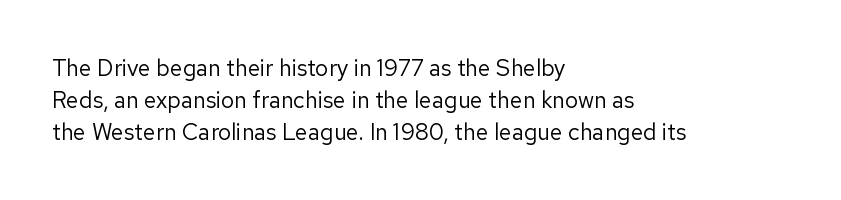
Caption: standard tracking, unaltered. Does the leading feel generous? No, just average. The lines are quadded left. Check the space under the baseline: it is left empty.
